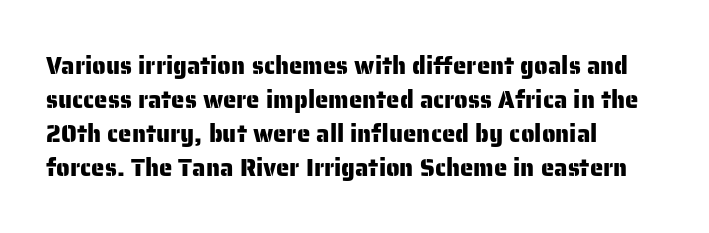
The image shows 24 px text type, upright; set left-aligned, normal line spacing (1.41x), normal letter spacing, not underlined.
